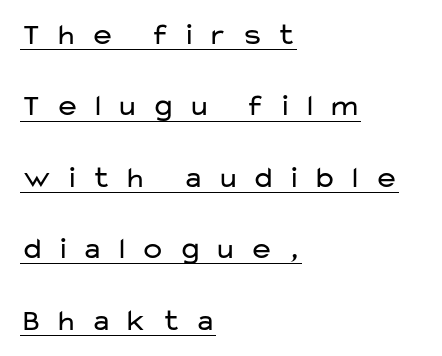
Q: Is the text bold? A: No.
Q: Is the text italic (slanted)? A: No, it is upright.
Q: Is the typeface a serif or a sans-serif typeface? A: Sans-serif.
Q: Is the text underlined? A: Yes.
Q: How is the paragraph aligned? A: Left-aligned.
Q: Is the spacing between letters normal or unusually wide? A: Unusually wide.
Q: Is the spacing between lines tight, normal or loose? A: Loose.
Q: Width (condensed, normal, or wide)? A: Wide.
Q: Stroke contrast? A: Low.
Q: x-height? A: Medium.
Q: Monospaced? A: No.
